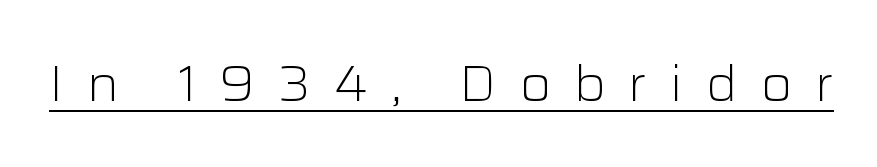
{"serif": "no", "italic": "no", "bold": "no", "weight": "light", "width": "normal", "stroke_contrast": "low", "x_height": "medium", "monospaced": "no", "underline": "yes", "letter_spacing": "wide", "letter_spacing_em": 0.46, "glyph_px": 50}
